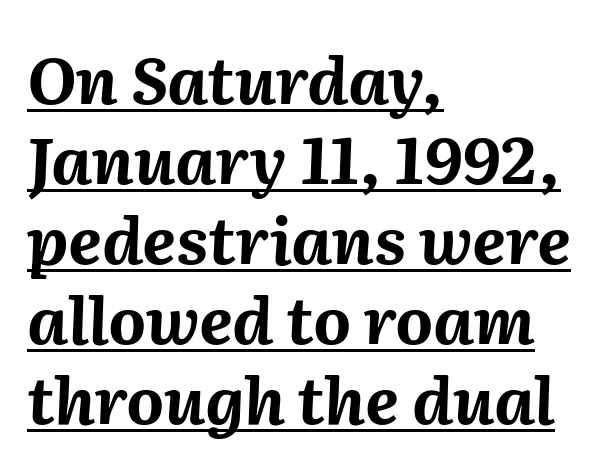
Note the varied advance widths — an 'i' is clearly narrower than an 'm'. Heft: maximum for text — a bold. Reading down the block, your eye returns to a fixed left position each line. Italic: yes, the glyphs are oblique. A typesetter would call this zero additional tracking. The rendering uses the underline text-decoration.
